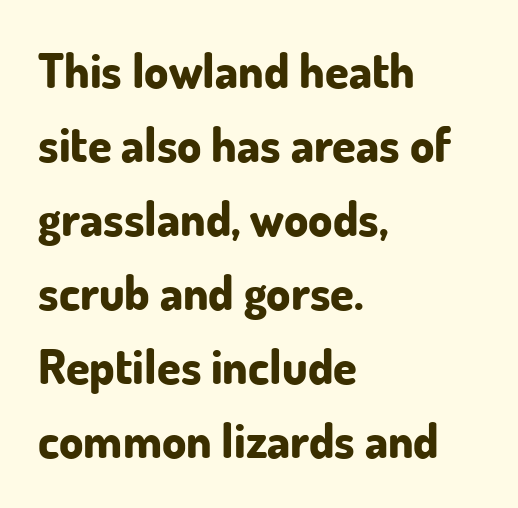
Q: Is the text bold? A: Yes.
Q: Is the text italic (slanted)? A: No, it is upright.
Q: Is the typeface a serif or a sans-serif typeface? A: Sans-serif.
Q: Is the text underlined? A: No.
Q: How is the paragraph aligned? A: Left-aligned.
Q: Is the spacing between letters normal or unusually wide? A: Normal.
Q: Is the spacing between lines tight, normal or loose? A: Normal.
Q: Width (condensed, normal, or wide)? A: Normal.
Q: Stroke contrast? A: Low.
Q: x-height? A: Small.
Q: Monospaced? A: No.
